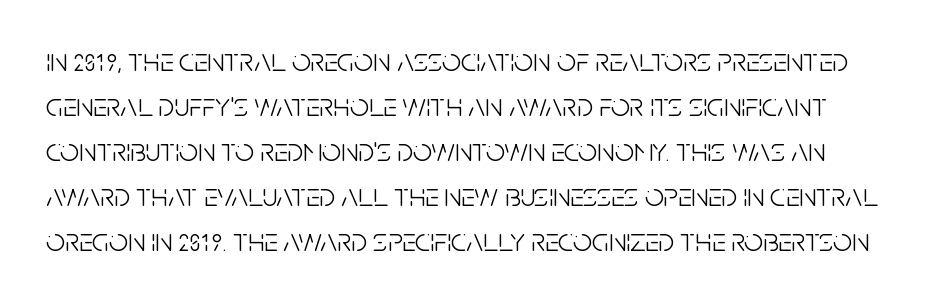
{"serif": "no", "italic": "no", "bold": "no", "weight": "light", "width": "condensed", "stroke_contrast": "low", "x_height": "large", "monospaced": "no", "underline": "no", "line_spacing": "normal", "line_spacing_ratio": 1.36, "letter_spacing": "normal", "letter_spacing_em": 0.0, "glyph_px": 33}
